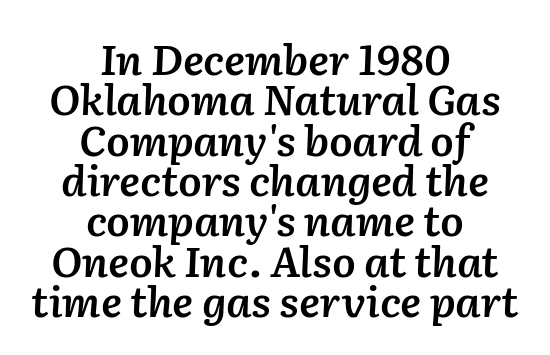
Q: Is the text bold? A: Semi-bold.
Q: Is the text italic (slanted)? A: Yes, it leans right by about 2 degrees.
Q: Is the text underlined? A: No.
Q: How is the paragraph aligned? A: Centered.
Q: Is the spacing between letters normal or unusually wide? A: Normal.
Q: Is the spacing between lines tight, normal or loose? A: Tight.
Q: Width (condensed, normal, or wide)? A: Normal.
Q: Stroke contrast? A: Low.
Q: x-height? A: Medium.
Q: Monospaced? A: No.
